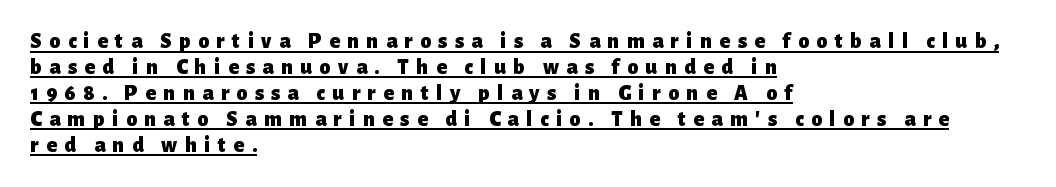
{"italic": "no", "bold": "yes", "underline": "yes", "align": "left", "line_spacing_ratio": 1.18, "letter_spacing": "wide", "letter_spacing_em": 0.34, "glyph_px": 22}
